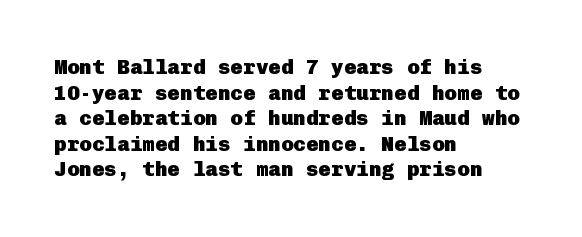
Is there any slant? The stems are plumb. The zone under the glyphs is completely vacant. Caption: bold face, heavy strokes. Each word holds together tightly as a unit, with standard inter-letter gaps. Does the copy run flush right? No — it runs flush left.
